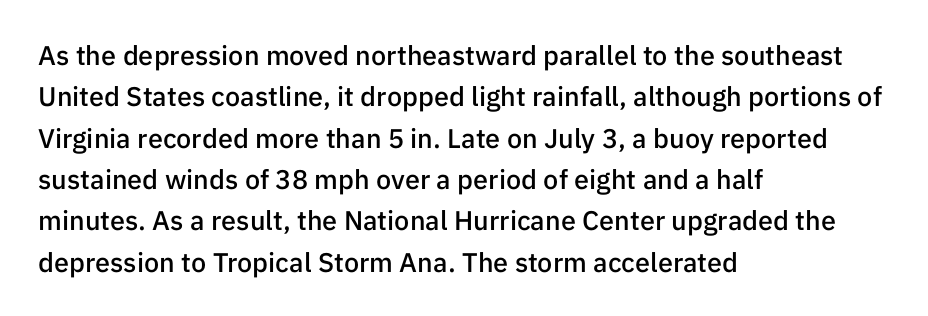
Q: Is the text bold? A: Semi-bold.
Q: Is the text italic (slanted)? A: No, it is upright.
Q: Is the text underlined? A: No.
Q: How is the paragraph aligned? A: Left-aligned.
Q: Is the spacing between letters normal or unusually wide? A: Normal.
Q: Is the spacing between lines tight, normal or loose? A: Normal.
